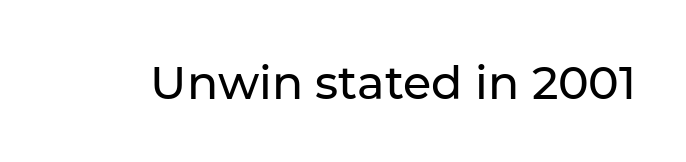
Q: Is the text italic (slanted)? A: No, it is upright.
Q: Is the typeface a serif or a sans-serif typeface? A: Sans-serif.
Q: Is the text underlined? A: No.
Q: Is the spacing between letters normal or unusually wide? A: Normal.
Q: Width (condensed, normal, or wide)? A: Normal.
Q: Stroke contrast? A: Low.
Q: x-height? A: Medium.
Q: Monospaced? A: No.
